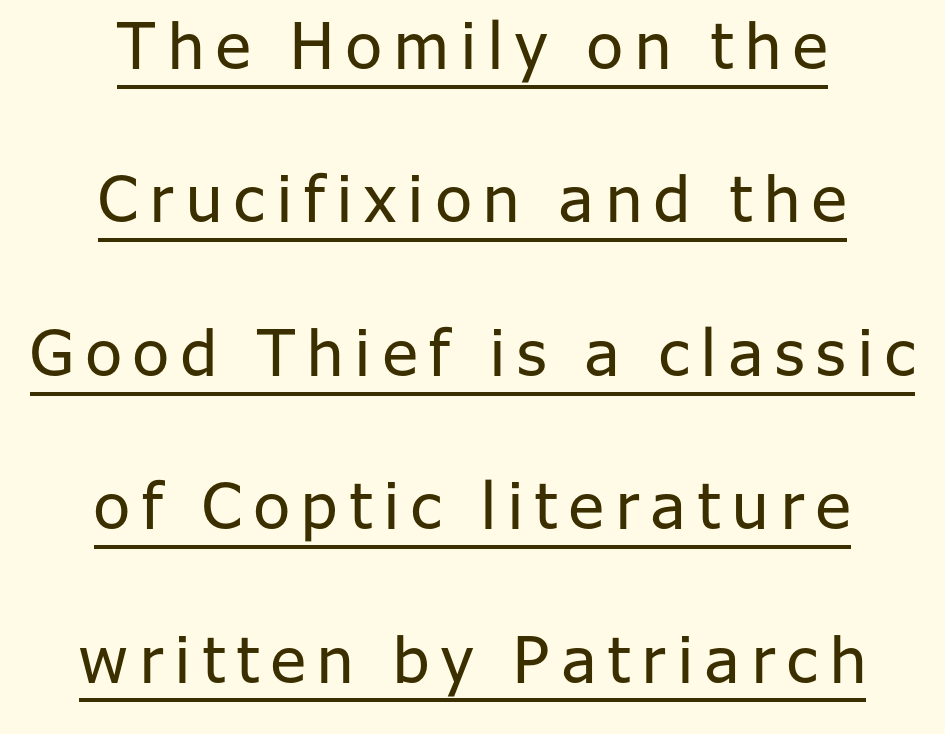
Q: Is the text bold? A: No.
Q: Is the text italic (slanted)? A: No, it is upright.
Q: Is the typeface a serif or a sans-serif typeface? A: Sans-serif.
Q: Is the text underlined? A: Yes.
Q: How is the paragraph aligned? A: Centered.
Q: Is the spacing between lines tight, normal or loose? A: Loose.
Q: Width (condensed, normal, or wide)? A: Normal.
Q: Stroke contrast? A: Low.
Q: x-height? A: Medium.
Q: Monospaced? A: No.
